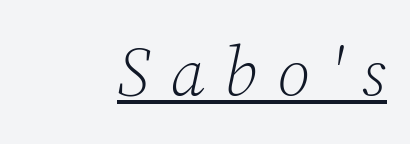
The image shows 69 px light serif type, italic (leaning right); set right-aligned, unusually wide letter spacing (+0.28 em), underlined; low stroke contrast and a medium x-height.
